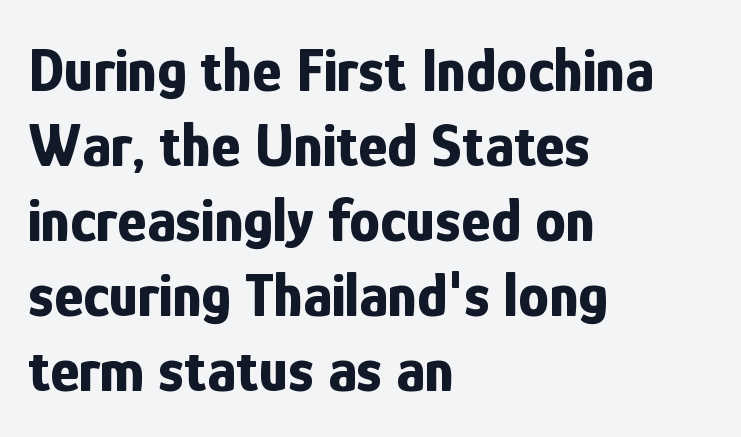
The image shows 62 px bold, condensed sans-serif type, upright; set left-aligned, line spacing 1.21x, normal letter spacing, not underlined; low stroke contrast and a medium x-height.
